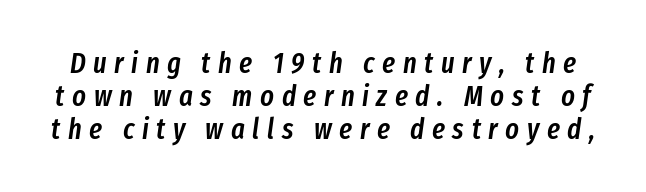
The image shows 29 px semibold, condensed type, italic (leaning right); set tight line spacing (1.13x), unusually wide letter spacing (+0.26 em), not underlined; low stroke contrast and a medium x-height.
